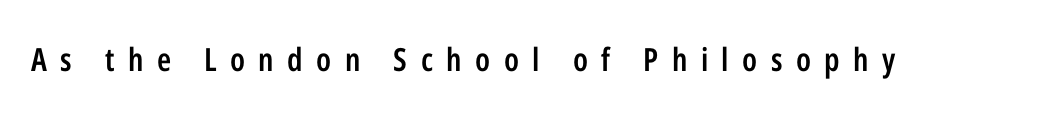
Q: Is the text bold? A: Semi-bold.
Q: Is the text italic (slanted)? A: No, it is upright.
Q: Is the typeface a serif or a sans-serif typeface? A: Sans-serif.
Q: Is the text underlined? A: No.
Q: Is the spacing between letters normal or unusually wide? A: Unusually wide.
Q: Width (condensed, normal, or wide)? A: Condensed.
Q: Stroke contrast? A: Low.
Q: x-height? A: Medium.
Q: Monospaced? A: No.
